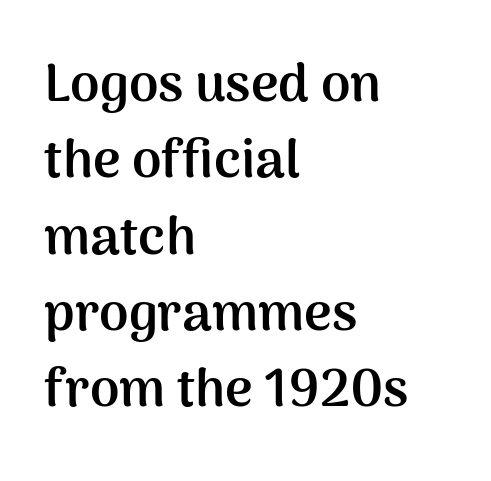
Posture: vertical. Words appear dense and cohesive because spacing is normal. The paragraph has a hard left edge and a soft right edge. Baseline-to-baseline distance is the conventional proportion of letter height. Proportional: the letters do not fall into vertical columns. What weight is shown? A full bold with thick strokes.
